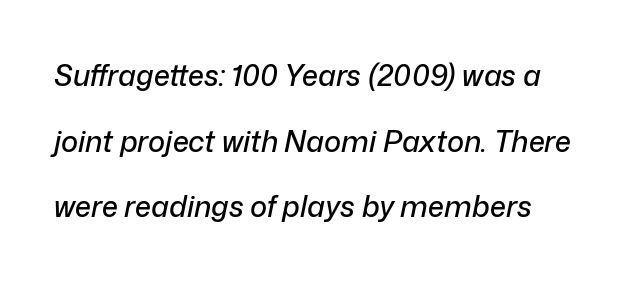
The image shows 29 px text type, italic (leaning right); set left-aligned, loose line spacing (2.26x), normal letter spacing, not underlined; low stroke contrast and a medium x-height.
